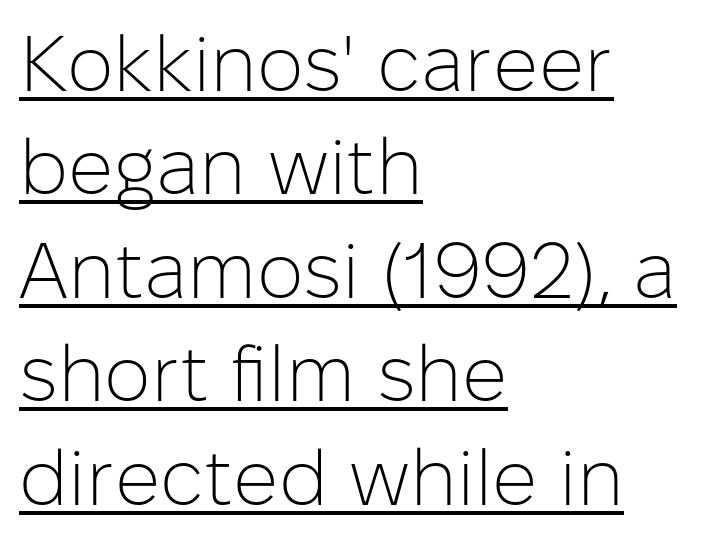
{"serif": "no", "italic": "no", "bold": "no", "weight": "light", "width": "normal", "stroke_contrast": "low", "x_height": "medium", "monospaced": "no", "underline": "yes", "align": "left", "line_spacing": "normal", "line_spacing_ratio": 1.31, "letter_spacing": "normal", "letter_spacing_em": 0.0, "glyph_px": 79}
